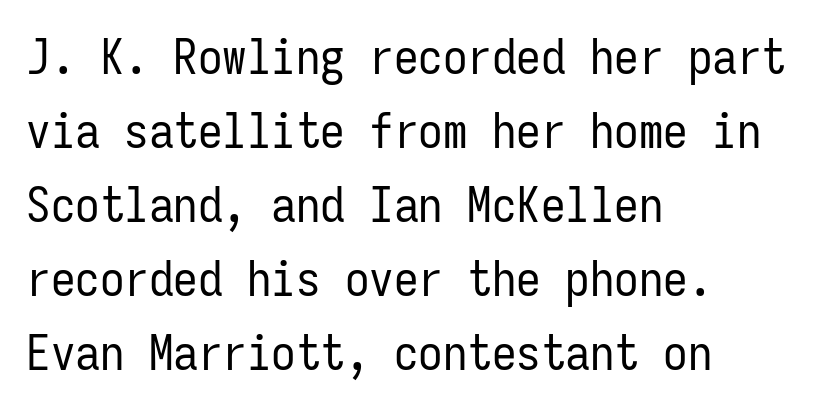
The image shows 49 px regular-weight, condensed sans-serif type, upright, monospaced; set left-aligned, normal line spacing (1.51x), normal letter spacing, not underlined; low stroke contrast and a medium x-height.
